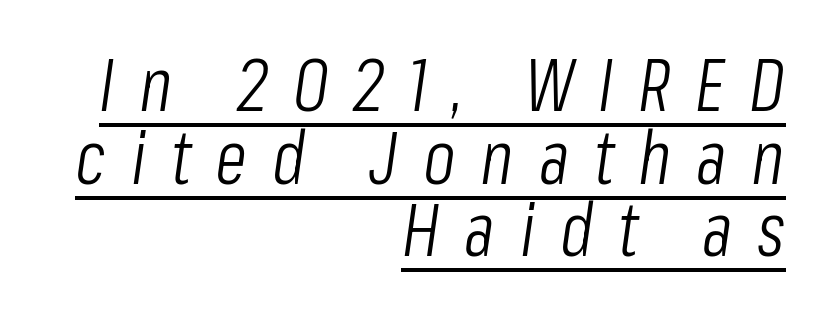
{"italic": "yes", "lean": "right", "slant_degrees": 8, "bold": "no", "weight": "light", "width": "condensed", "stroke_contrast": "low", "x_height": "medium", "monospaced": "no", "underline": "yes", "align": "right", "line_spacing": "tight", "line_spacing_ratio": 0.97, "letter_spacing": "wide", "letter_spacing_em": 0.33, "glyph_px": 75}
